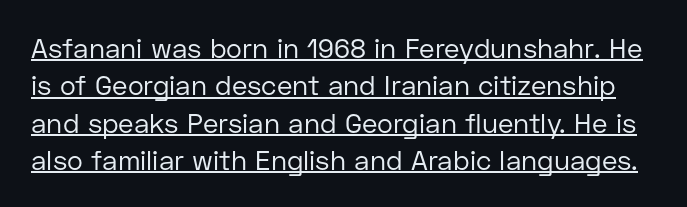
The image shows 27 px text type, upright; set normal line spacing (1.38x), normal letter spacing, underlined.
